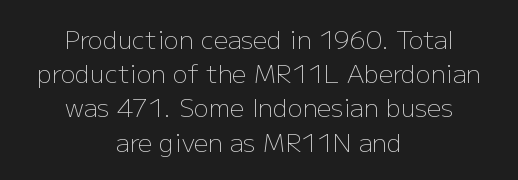
Upright lettering throughout. Reading down the column, the eye jumps a familiar distance to each next line. The weight would be labelled regular, book, light, or lighter still. The rag falls on both sides of this text block equally.
